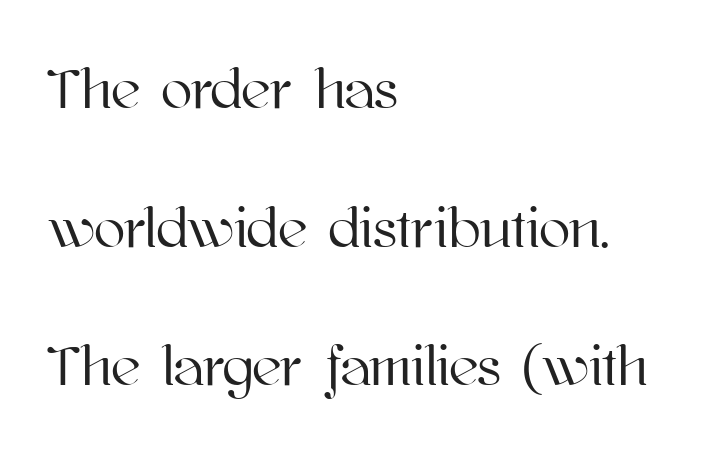
{"italic": "no", "width": "normal", "stroke_contrast": "high", "x_height": "medium", "monospaced": "no", "underline": "no", "align": "left", "line_spacing": "loose", "line_spacing_ratio": 2.43, "letter_spacing": "normal", "letter_spacing_em": 0.0, "glyph_px": 57}
